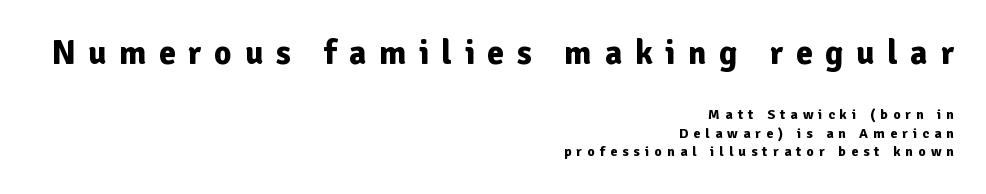
The image shows 34 px bold sans-serif type, upright; set right-aligned, normal line spacing (1.34x), unusually wide letter spacing (+0.37 em), not underlined; the first (top) block is 2.43x larger; low stroke contrast and a medium x-height.
